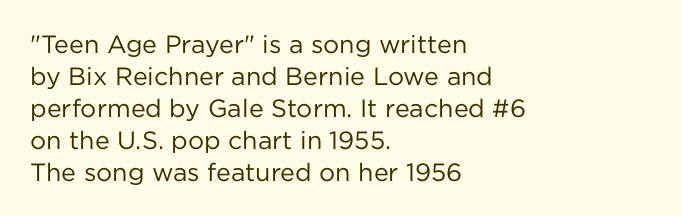
The image shows 25 px text type, upright; set left-aligned, normal line spacing (1.28x), normal letter spacing, not underlined.
